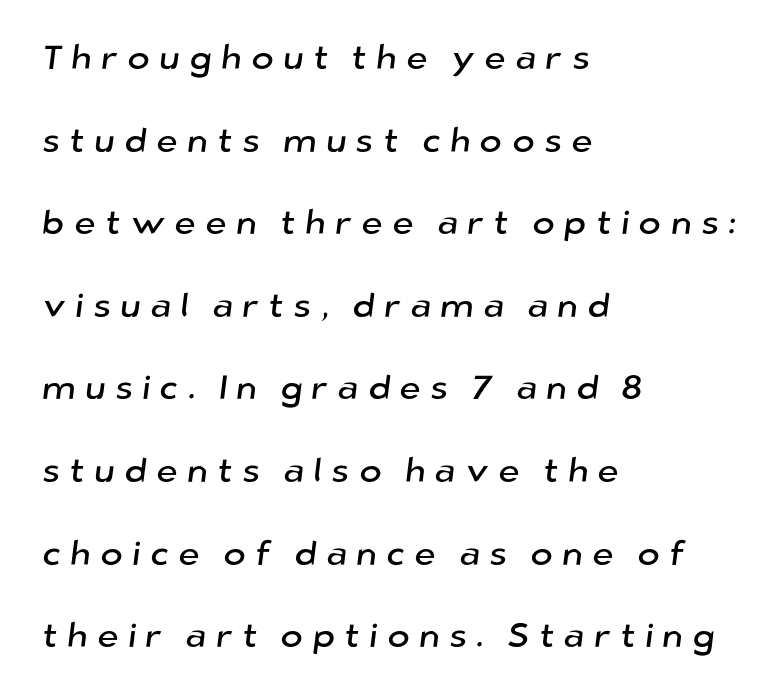
Q: Is the typeface a serif or a sans-serif typeface? A: Sans-serif.
Q: Is the text underlined? A: No.
Q: How is the paragraph aligned? A: Left-aligned.
Q: Is the spacing between letters normal or unusually wide? A: Unusually wide.
Q: Is the spacing between lines tight, normal or loose? A: Loose.
Q: Width (condensed, normal, or wide)? A: Normal.
Q: Stroke contrast? A: Low.
Q: x-height? A: Medium.
Q: Monospaced? A: No.
